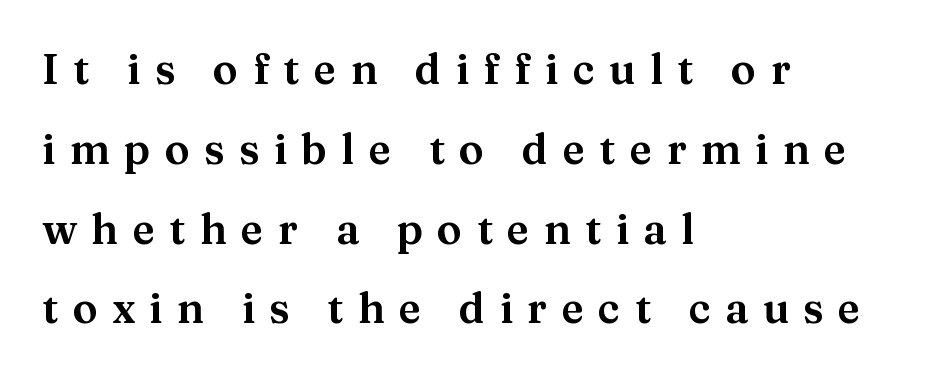
Q: Is the text italic (slanted)? A: No, it is upright.
Q: Is the typeface a serif or a sans-serif typeface? A: Serif.
Q: Is the text underlined? A: No.
Q: How is the paragraph aligned? A: Left-aligned.
Q: Is the spacing between letters normal or unusually wide? A: Unusually wide.
Q: Is the spacing between lines tight, normal or loose? A: Loose.
Q: Width (condensed, normal, or wide)? A: Normal.
Q: Stroke contrast? A: Medium.
Q: x-height? A: Medium.
Q: Monospaced? A: No.
